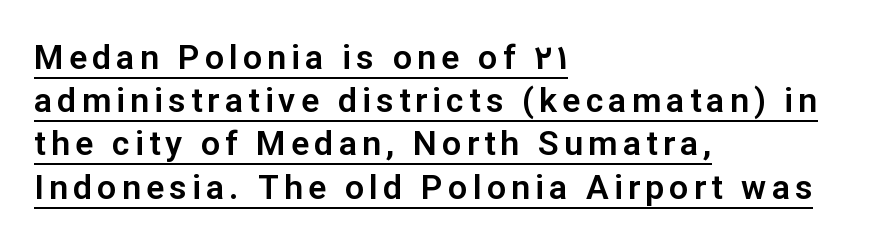
The image shows 34 px sans-serif type, upright; set left-aligned, normal line spacing (1.27x), underlined; low stroke contrast and a medium x-height.
